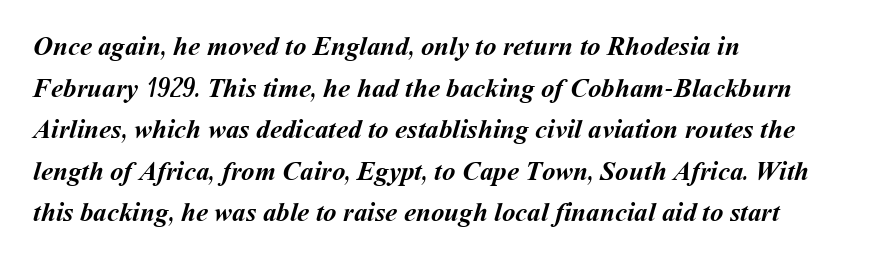
The rendering uses a moderate line-height, typical for paragraphs. Is the letter spacing exaggerated? No — it looks like the ordinary default. Nobody drew a line under any word here. How heavy is the stroke? Heavy — this is a bold.
